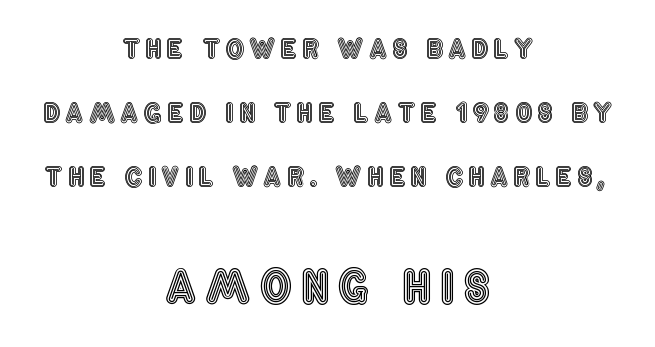
{"italic": "no", "width": "condensed", "x_height": "large", "monospaced": "no", "underline": "no", "align": "center", "line_spacing": "loose", "line_spacing_ratio": 2.47, "letter_spacing": "wide", "letter_spacing_em": 0.2, "larger_block": "second", "size_ratio": 1.73, "glyph_px": 45}
